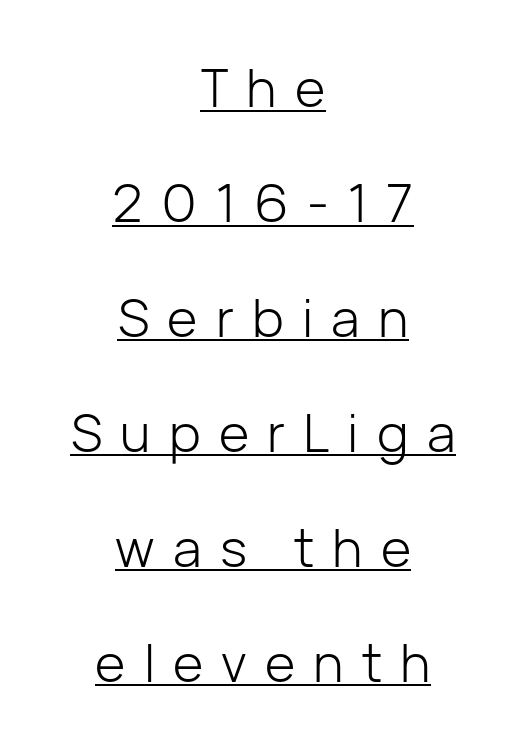
The image shows 52 px light sans-serif type, upright; set centered, loose line spacing (2.21x), unusually wide letter spacing (+0.35 em), underlined; low stroke contrast and a medium x-height.
